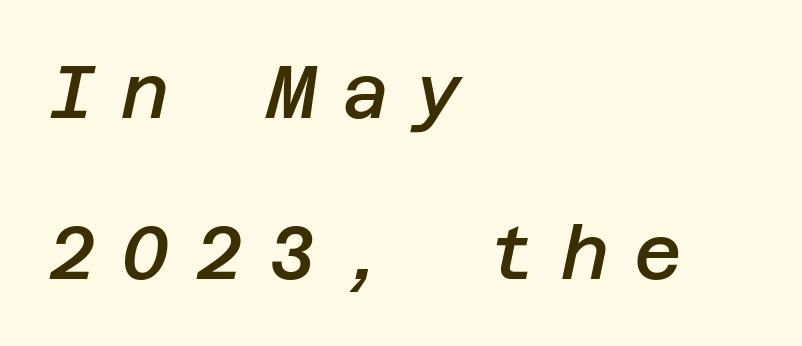
A fair bit of extra ink — the face is semibold, not bold. Characters are canted at an angle relative to the baseline's perpendicular. Descenders hang freely into open space. These lines have a slow, spaced-out rhythm from letter to letter.
